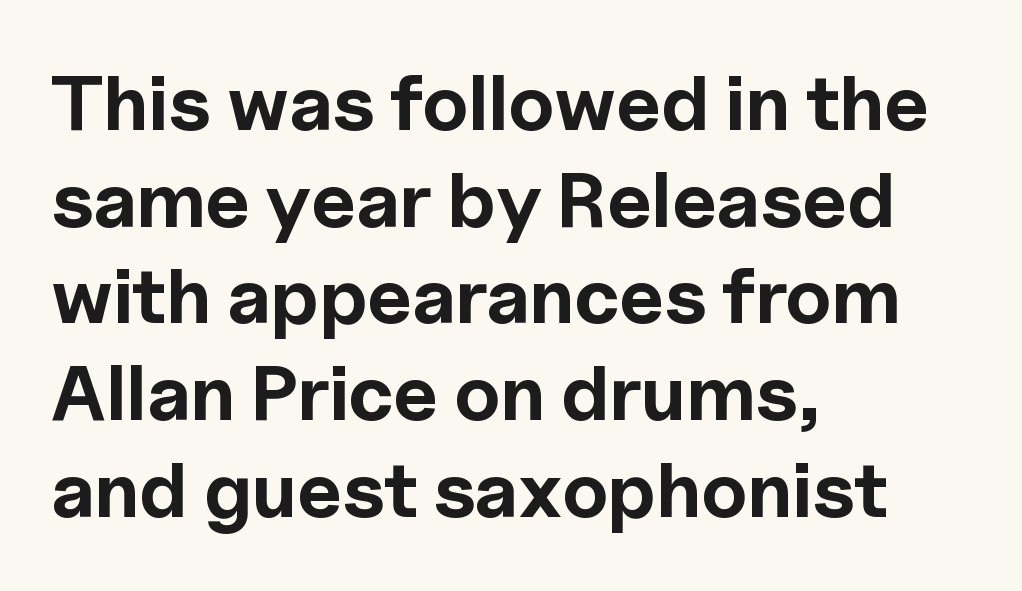
Q: Is the text bold? A: Yes.
Q: Is the text italic (slanted)? A: No, it is upright.
Q: Is the typeface a serif or a sans-serif typeface? A: Sans-serif.
Q: Is the text underlined? A: No.
Q: How is the paragraph aligned? A: Left-aligned.
Q: Is the spacing between letters normal or unusually wide? A: Normal.
Q: Width (condensed, normal, or wide)? A: Normal.
Q: x-height? A: Medium.
Q: Monospaced? A: No.
